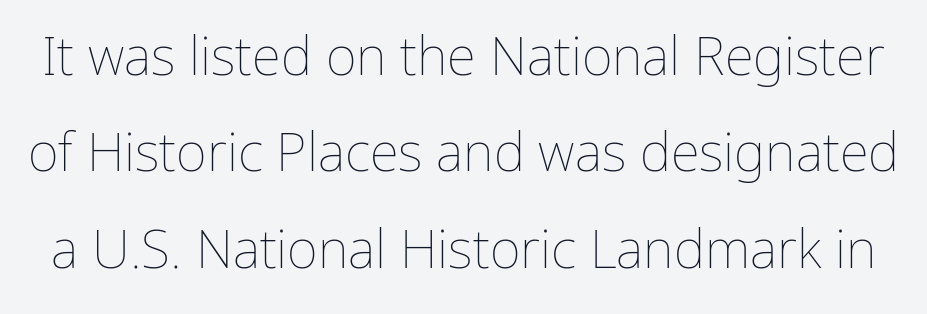
{"italic": "no", "bold": "no", "weight": "thin", "width": "normal", "stroke_contrast": "low", "x_height": "medium", "monospaced": "no", "underline": "no", "line_spacing_ratio": 1.82, "letter_spacing": "normal", "letter_spacing_em": 0.0, "glyph_px": 53}
